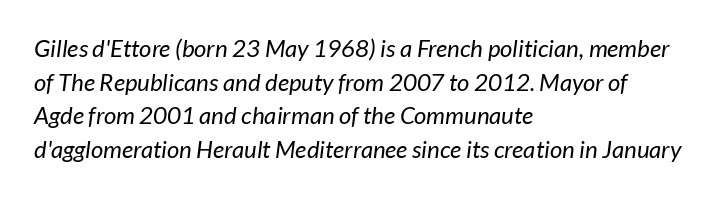
{"bold": "no", "underline": "no", "align": "left", "line_spacing": "normal", "line_spacing_ratio": 1.4, "letter_spacing": "normal", "letter_spacing_em": 0.0, "glyph_px": 24}
